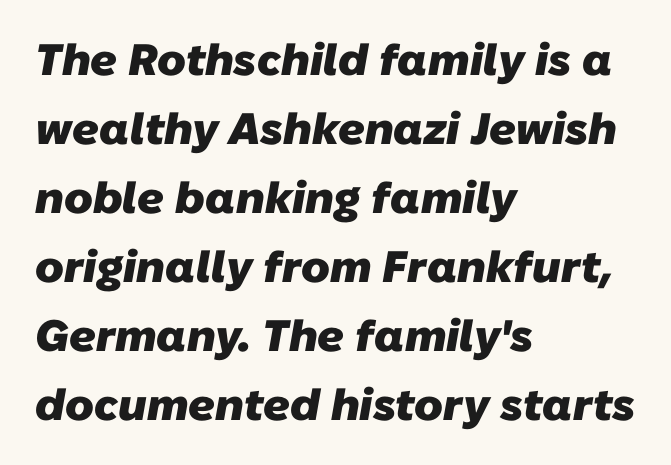
The image shows 44 px heavy sans-serif type; set left-aligned, normal line spacing (1.57x), normal letter spacing, not underlined; low stroke contrast and a medium x-height.
